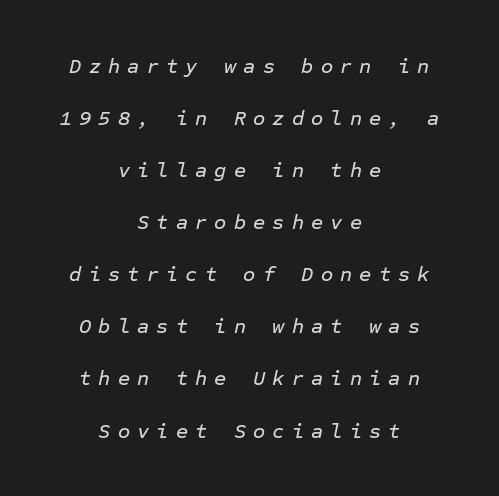
Honestly, there is no underline to notice here at all. Rows of type keep a wide berth in the vertical direction. These lines stack symmetrically, like a column narrowing and widening about its center. Glyph-to-glyph distance is far greater than everyday printed text.
